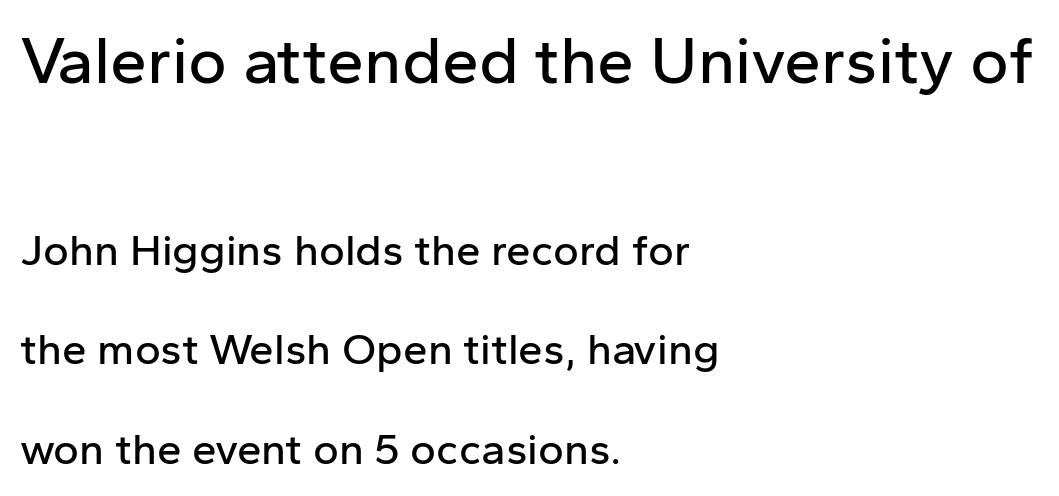
Underline: absent. You could not count columns in this text — the font is proportionally spaced. The lettering stays uniformly vertical, giving the passage a roman look. Block one is the big one; block two sits smaller underneath.
